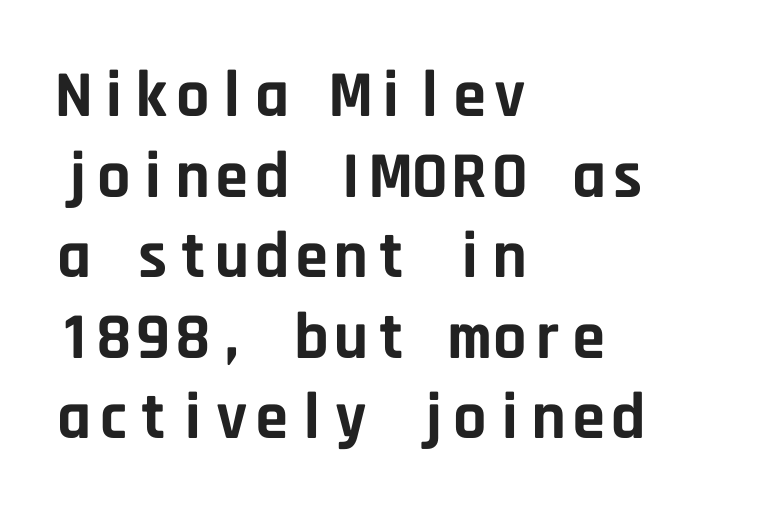
The image shows 66 px bold sans-serif type, upright, monospaced; set left-aligned, line spacing 1.22x, normal letter spacing, not underlined; low stroke contrast and a large x-height.
